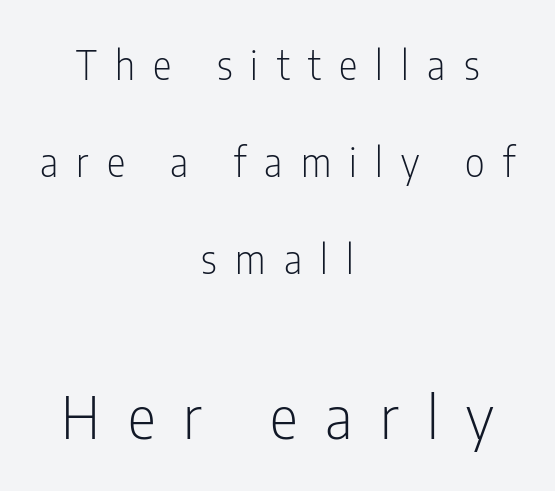
The image shows 59 px light, condensed sans-serif type, upright; set centered, loose line spacing (2.49x), unusually wide letter spacing (+0.47 em), not underlined; the second (bottom) block is 1.51x larger; low stroke contrast and a medium x-height.
